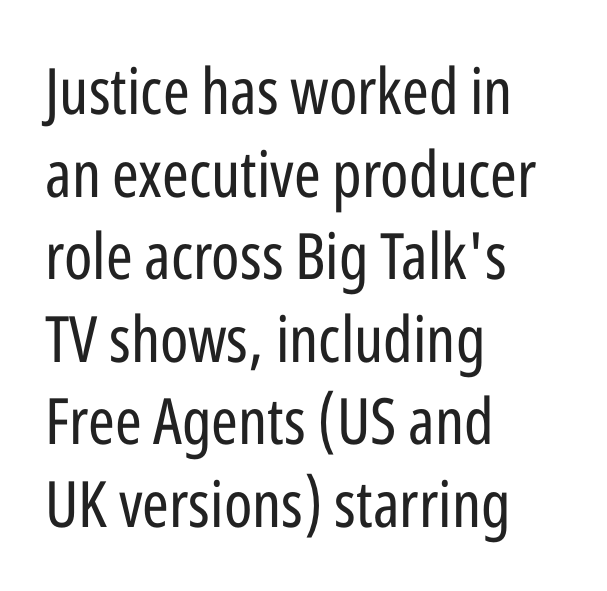
The image shows 64 px regular-weight, condensed sans-serif type, upright; set left-aligned, normal line spacing (1.29x), normal letter spacing, not underlined; low stroke contrast and a medium x-height.
